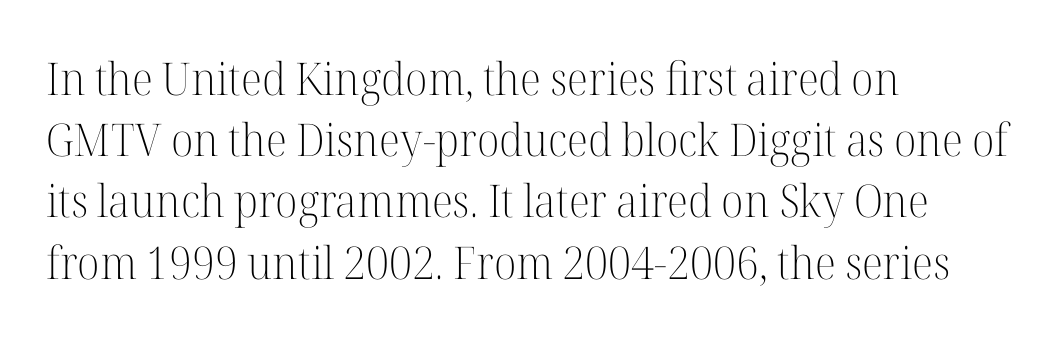
Q: Is the text bold? A: No.
Q: Is the text italic (slanted)? A: No, it is upright.
Q: Is the typeface a serif or a sans-serif typeface? A: Serif.
Q: Is the text underlined? A: No.
Q: How is the paragraph aligned? A: Left-aligned.
Q: Is the spacing between letters normal or unusually wide? A: Normal.
Q: Is the spacing between lines tight, normal or loose? A: Normal.
Q: Width (condensed, normal, or wide)? A: Normal.
Q: Stroke contrast? A: High.
Q: x-height? A: Medium.
Q: Monospaced? A: No.
